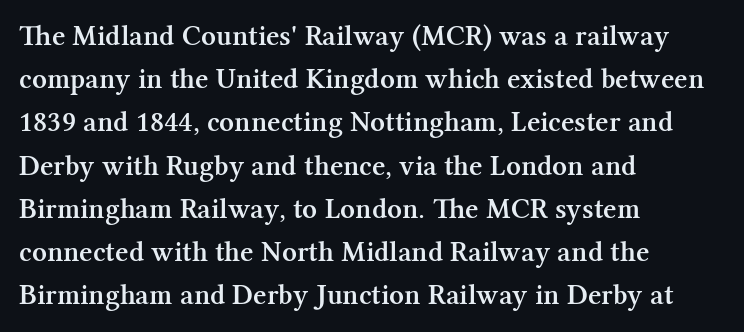
The image shows 29 px semibold serif type, upright; set left-aligned, normal line spacing (1.49x), normal letter spacing, not underlined; medium stroke contrast and a medium x-height.
